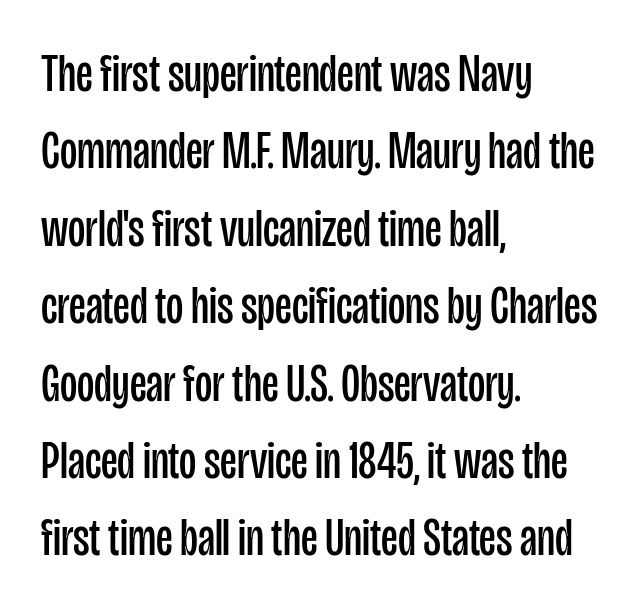
Q: Is the text bold? A: No.
Q: Is the text italic (slanted)? A: No, it is upright.
Q: Is the typeface a serif or a sans-serif typeface? A: Sans-serif.
Q: Is the text underlined? A: No.
Q: How is the paragraph aligned? A: Left-aligned.
Q: Is the spacing between letters normal or unusually wide? A: Normal.
Q: Is the spacing between lines tight, normal or loose? A: Normal.
Q: Width (condensed, normal, or wide)? A: Condensed.
Q: Stroke contrast? A: Low.
Q: x-height? A: Large.
Q: Monospaced? A: No.
